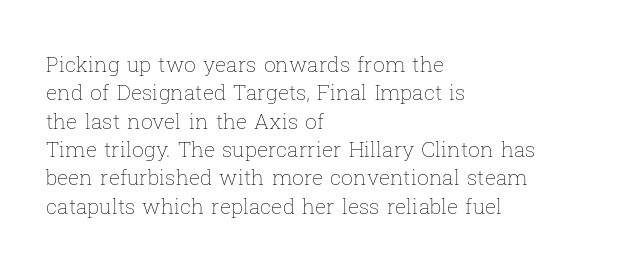
The image shows 21 px text type, upright; set left-aligned, normal line spacing (1.35x), normal letter spacing, not underlined.
